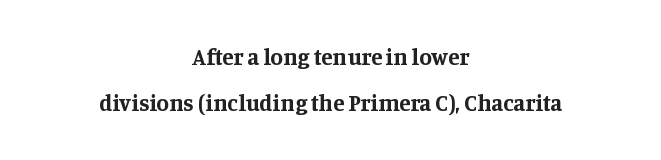
The image shows 23 px bold type, upright; set centered, loose line spacing (2.01x), normal letter spacing, not underlined.
